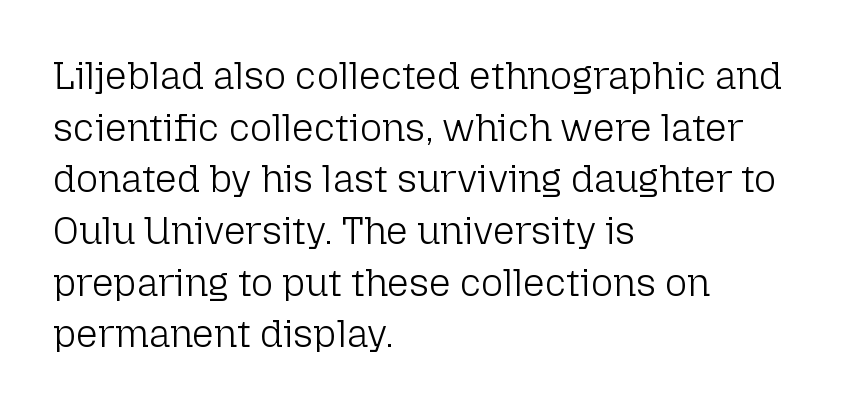
Q: Is the text bold? A: No.
Q: Is the text italic (slanted)? A: No, it is upright.
Q: Is the typeface a serif or a sans-serif typeface? A: Sans-serif.
Q: Is the text underlined? A: No.
Q: How is the paragraph aligned? A: Left-aligned.
Q: Is the spacing between letters normal or unusually wide? A: Normal.
Q: Is the spacing between lines tight, normal or loose? A: Normal.
Q: Width (condensed, normal, or wide)? A: Normal.
Q: Stroke contrast? A: Low.
Q: x-height? A: Medium.
Q: Monospaced? A: No.
